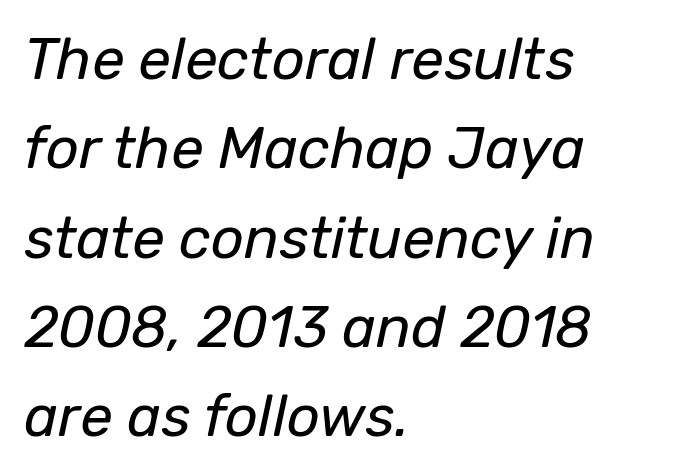
Q: Is the text bold? A: No.
Q: Is the text italic (slanted)? A: Yes, it leans right by about 12 degrees.
Q: Is the text underlined? A: No.
Q: How is the paragraph aligned? A: Left-aligned.
Q: Is the spacing between letters normal or unusually wide? A: Normal.
Q: Is the spacing between lines tight, normal or loose? A: Normal.
Q: Width (condensed, normal, or wide)? A: Normal.
Q: Stroke contrast? A: Low.
Q: x-height? A: Medium.
Q: Monospaced? A: No.
